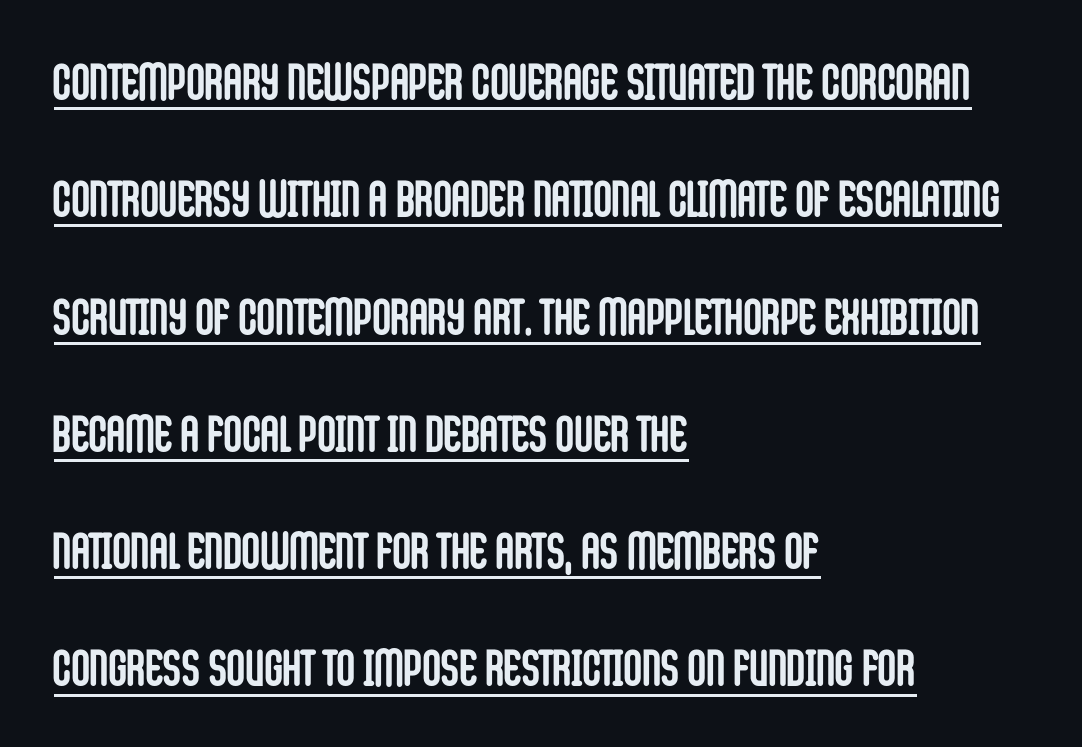
Q: Is the text bold? A: Yes.
Q: Is the text italic (slanted)? A: No, it is upright.
Q: Is the typeface a serif or a sans-serif typeface? A: Sans-serif.
Q: Is the text underlined? A: Yes.
Q: How is the paragraph aligned? A: Left-aligned.
Q: Is the spacing between letters normal or unusually wide? A: Normal.
Q: Is the spacing between lines tight, normal or loose? A: Loose.
Q: Width (condensed, normal, or wide)? A: Condensed.
Q: Stroke contrast? A: Low.
Q: x-height? A: Large.
Q: Monospaced? A: No.
